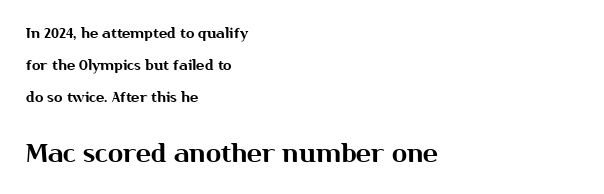
This sample trades compactness for vertical openness between lines. Scale increases going downward across the two blocks. A classic flush-left, rag-right setting is used for this passage. Nothing unusual about the tracking: characters are spaced as the font intends.
